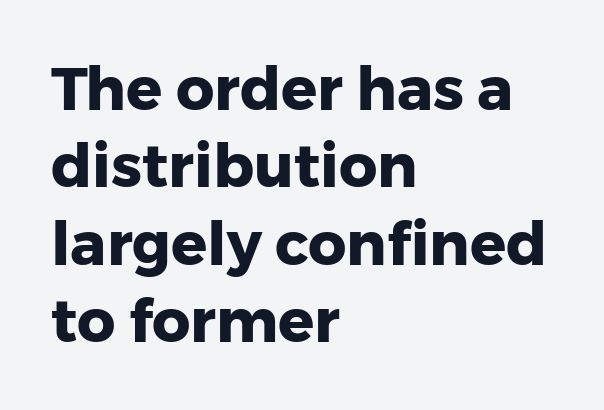
Q: Is the text bold? A: Yes.
Q: Is the text italic (slanted)? A: No, it is upright.
Q: Is the typeface a serif or a sans-serif typeface? A: Sans-serif.
Q: Is the text underlined? A: No.
Q: How is the paragraph aligned? A: Left-aligned.
Q: Is the spacing between letters normal or unusually wide? A: Normal.
Q: Is the spacing between lines tight, normal or loose? A: Normal.
Q: Width (condensed, normal, or wide)? A: Normal.
Q: Stroke contrast? A: Low.
Q: x-height? A: Medium.
Q: Monospaced? A: No.
